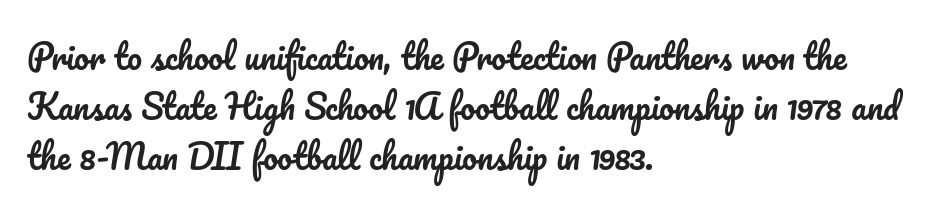
Visually the block forms a straight wall on the left and a jagged coastline on the right. The baseline area is clear. Tracking here is standard; glyphs follow each other at the usual distance. Looks like regular typesetting: each glyph gets only the width it needs.
